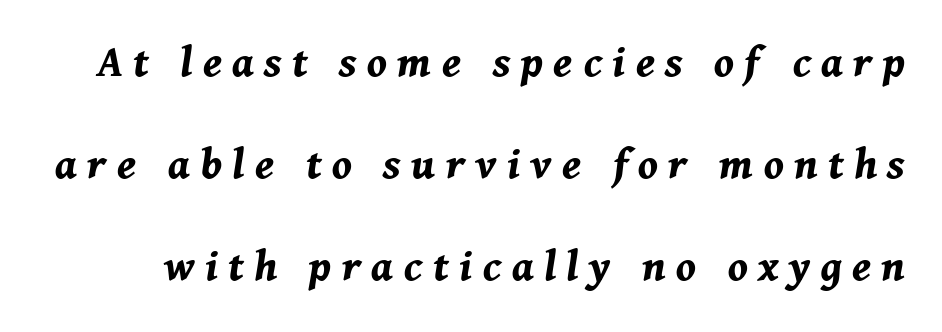
The image shows 47 px bold type, italic (leaning right); set loose line spacing (2.17x), unusually wide letter spacing (+0.22 em), not underlined; medium stroke contrast and a medium x-height.
